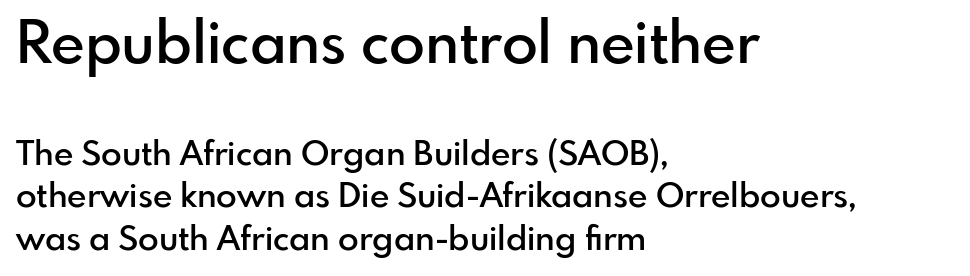
Stroke terminals: plain, sans-serif. Between one letter and the next there's only the usual sliver of space. Caption: semibold face, moderately heavy strokes. Where is the straight margin? On the left. This sample has the flowing, uneven cadence of proportional lettering.
